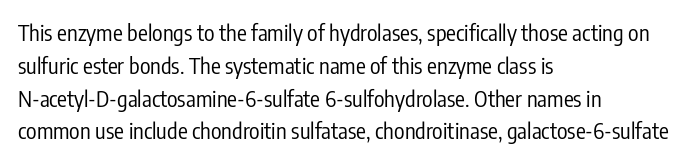
Q: Is the text bold? A: No.
Q: Is the text italic (slanted)? A: No, it is upright.
Q: Is the text underlined? A: No.
Q: How is the paragraph aligned? A: Left-aligned.
Q: Is the spacing between letters normal or unusually wide? A: Normal.
Q: Is the spacing between lines tight, normal or loose? A: Normal.
